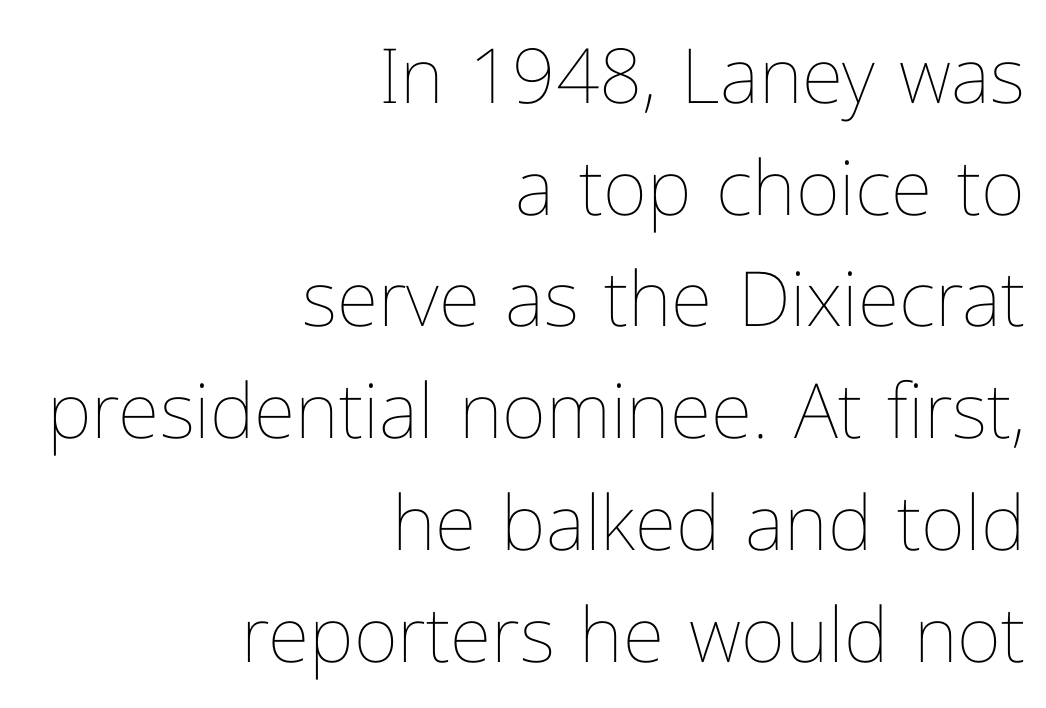
Q: Is the text bold? A: No.
Q: Is the text italic (slanted)? A: No, it is upright.
Q: Is the text underlined? A: No.
Q: How is the paragraph aligned? A: Right-aligned.
Q: Is the spacing between letters normal or unusually wide? A: Normal.
Q: Is the spacing between lines tight, normal or loose? A: Normal.
Q: Width (condensed, normal, or wide)? A: Normal.
Q: Stroke contrast? A: Low.
Q: x-height? A: Medium.
Q: Monospaced? A: No.
